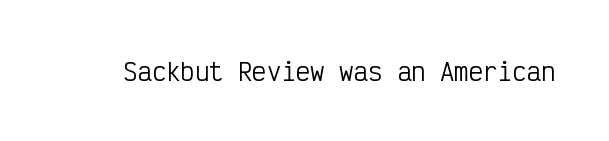
The image shows 24 px text type, upright; set normal letter spacing, not underlined.
